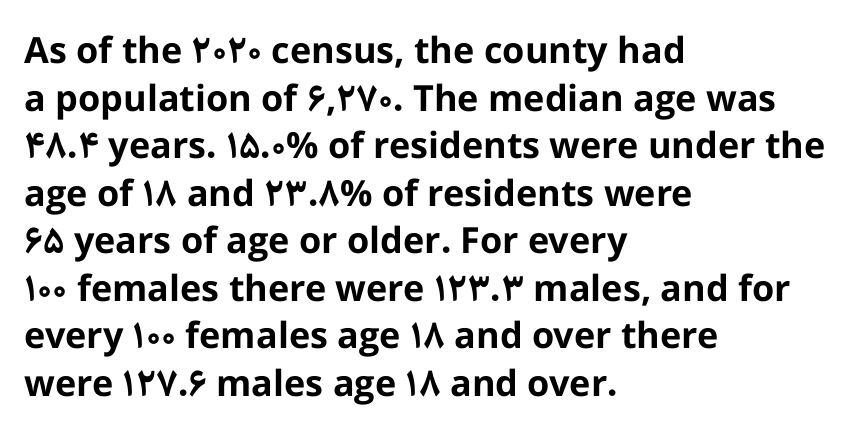
Does extra space separate the letters? No, they use regular spacing. One glance says typical: line gaps are just what's usual. A roman cut, with each character standing at attention. Look at the stroke-to-counter ratio: heavy, a bold. You could not count columns in this text — the font is proportionally spaced. A classic flush-left, rag-right setting is used for this passage.
